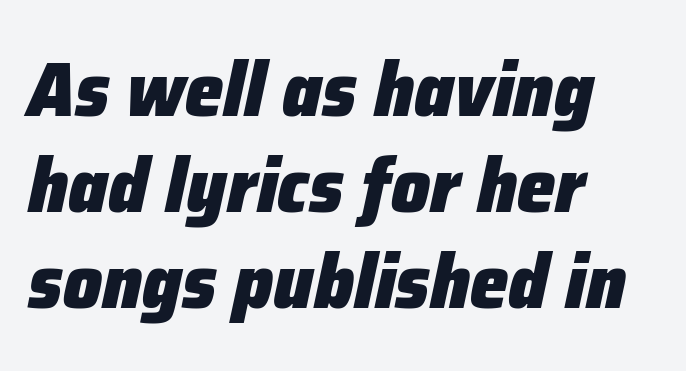
{"italic": "yes", "lean": "right", "slant_degrees": 12, "bold": "yes", "weight": "heavy", "width": "normal", "stroke_contrast": "low", "x_height": "medium", "monospaced": "no", "underline": "no", "align": "left", "line_spacing": "normal", "line_spacing_ratio": 1.25, "letter_spacing": "normal", "letter_spacing_em": 0.0, "glyph_px": 77}
